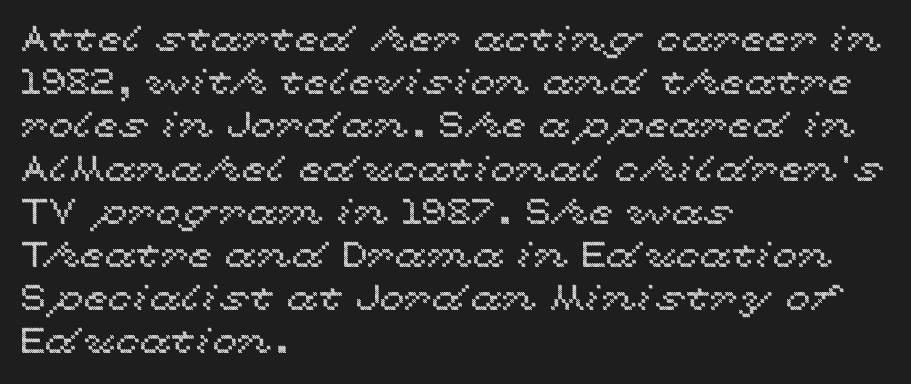
{"width": "wide", "x_height": "medium", "monospaced": "no", "underline": "no", "align": "left", "line_spacing_ratio": 1.2, "letter_spacing": "normal", "letter_spacing_em": 0.0, "glyph_px": 36}
